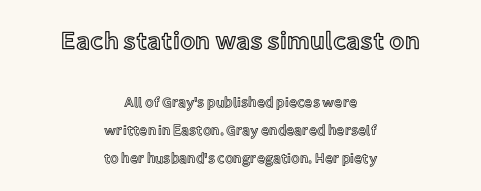
{"italic": "no", "underline": "no", "align": "center", "line_spacing": "loose", "line_spacing_ratio": 1.98, "letter_spacing": "normal", "letter_spacing_em": 0.0, "larger_block": "first", "size_ratio": 1.79, "glyph_px": 25}
